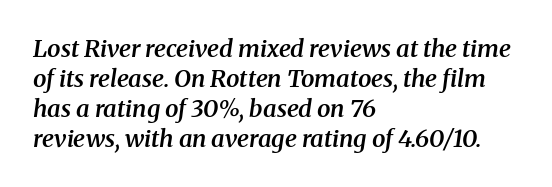
Standard letterfit; no display-style spreading of the glyphs. Any mark beneath the type? The region is blank. Reading down the block, your eye returns to a fixed left position each line. Each new line begins a customary step beneath the previous one. What weight is shown? A semibold, between regular and bold. The rendering applies a slant to the glyphs.
